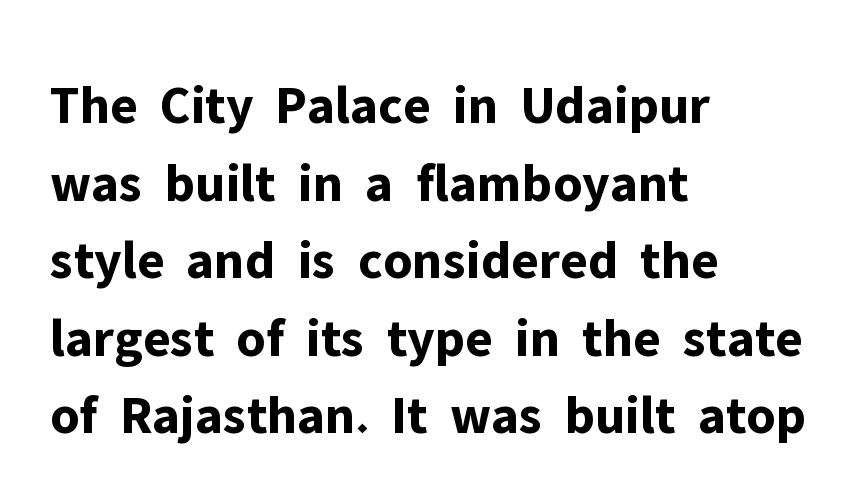
The image shows 55 px bold sans-serif type, upright; set left-aligned, normal line spacing (1.41x), normal letter spacing, not underlined; low stroke contrast and a medium x-height.
